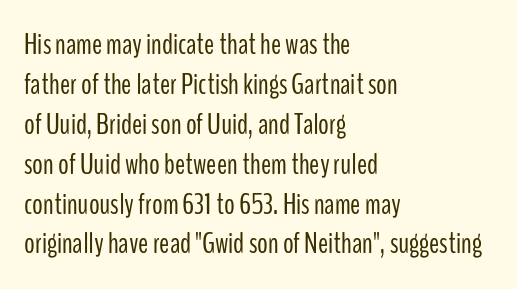
Caption: multi-line text, flush left, ragged right. The designer went with a sans here, leaving each stem footless. The designer left line spacing at the default. A quiet, ordinary-to-light weight characterises the typeface. The passage shown is not underscored anywhere. The passage shown is typed in a proportional face where columns would drift.
